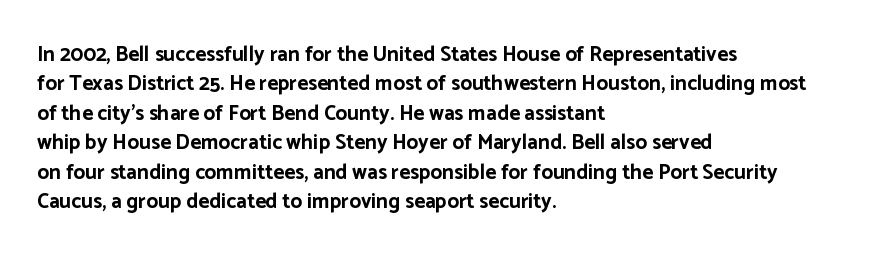
The image shows 21 px bold type, upright; set left-aligned, normal line spacing (1.4x), normal letter spacing, not underlined.
